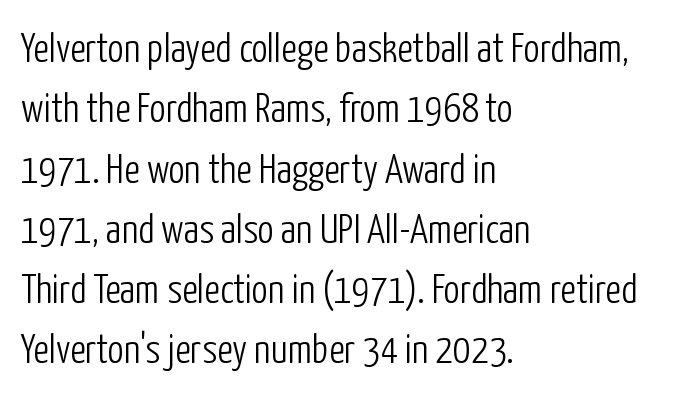
{"serif": "no", "italic": "no", "bold": "no", "weight": "light", "width": "condensed", "stroke_contrast": "low", "x_height": "medium", "monospaced": "no", "underline": "no", "align": "left", "line_spacing": "normal", "line_spacing_ratio": 1.47, "letter_spacing": "normal", "letter_spacing_em": 0.0, "glyph_px": 41}
